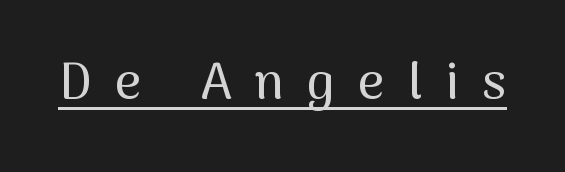
The image shows 51 px sans-serif type, upright; set unusually wide letter spacing (+0.46 em), underlined; medium stroke contrast and a medium x-height.
